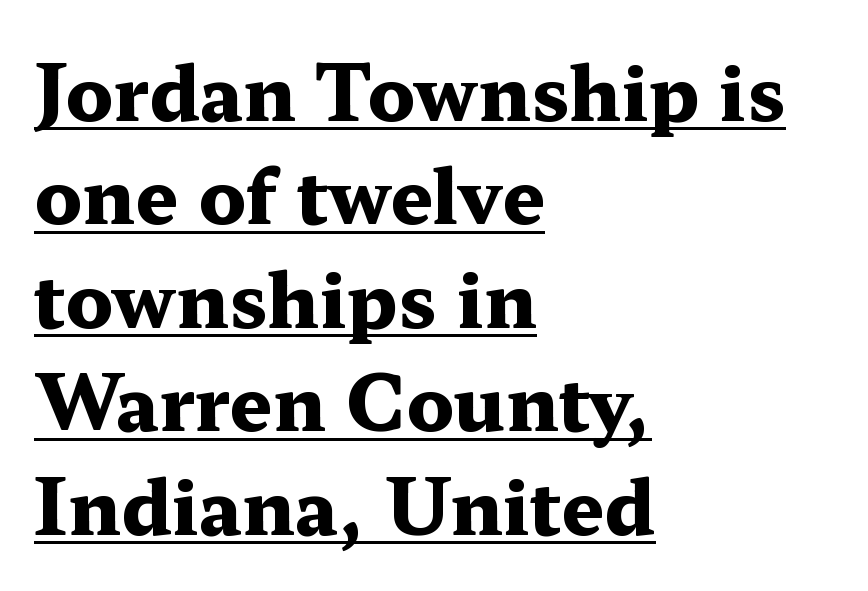
Q: Is the text bold? A: Yes.
Q: Is the text italic (slanted)? A: No, it is upright.
Q: Is the typeface a serif or a sans-serif typeface? A: Serif.
Q: Is the text underlined? A: Yes.
Q: How is the paragraph aligned? A: Left-aligned.
Q: Is the spacing between letters normal or unusually wide? A: Normal.
Q: Is the spacing between lines tight, normal or loose? A: Normal.
Q: Width (condensed, normal, or wide)? A: Wide.
Q: Stroke contrast? A: Medium.
Q: x-height? A: Medium.
Q: Monospaced? A: No.
